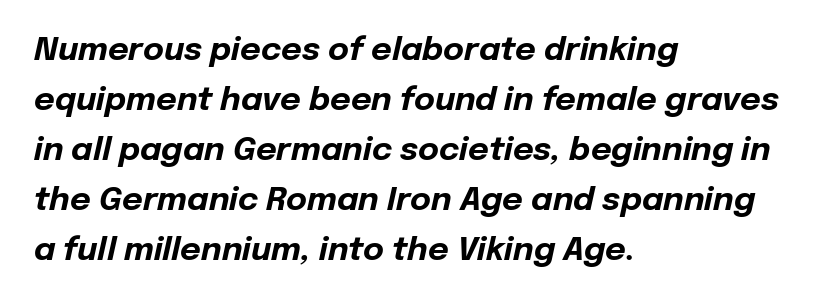
Notice how thick the strokes are: this is what a full bold looks like. Students, note that the glyphs here touch the page at normal intervals. Think of a printed novel: that variable character pitch is what you see here. Tall strokes in this sample are angled rather than plumb.
